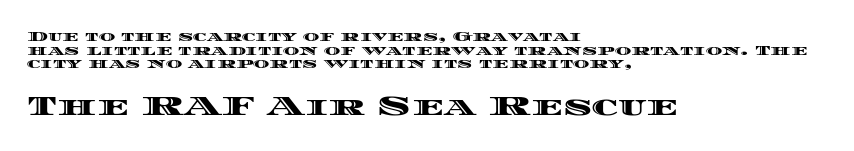
The image shows 27 px text type, upright; set left-aligned, tight line spacing (0.97x), normal letter spacing, not underlined; the second (bottom) block is 1.93x larger.
